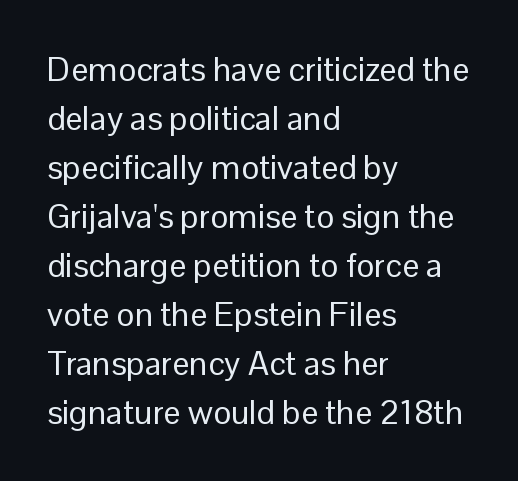
Q: Is the text bold? A: No.
Q: Is the text italic (slanted)? A: No, it is upright.
Q: Is the typeface a serif or a sans-serif typeface? A: Sans-serif.
Q: Is the text underlined? A: No.
Q: How is the paragraph aligned? A: Left-aligned.
Q: Is the spacing between letters normal or unusually wide? A: Normal.
Q: Is the spacing between lines tight, normal or loose? A: Normal.
Q: Width (condensed, normal, or wide)? A: Normal.
Q: Stroke contrast? A: Low.
Q: x-height? A: Medium.
Q: Monospaced? A: No.
